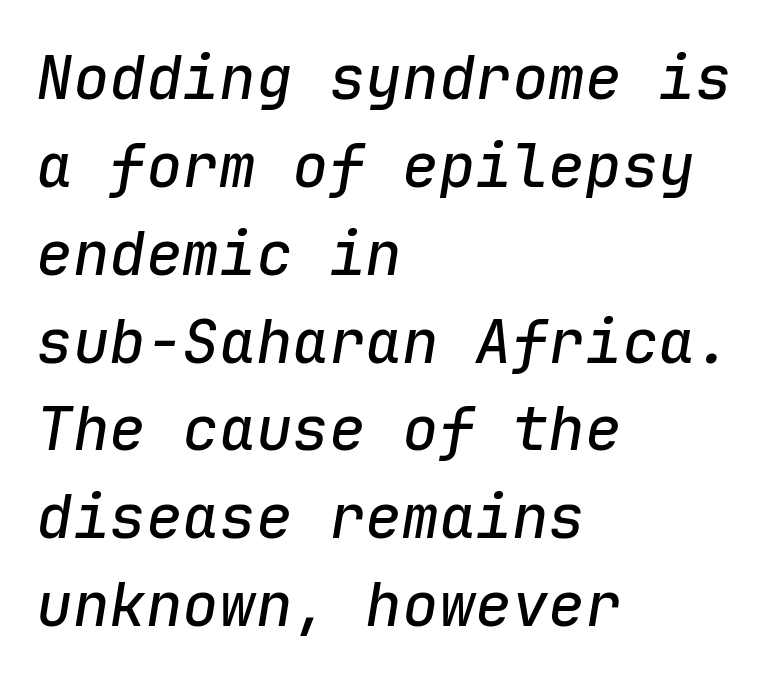
The image shows 61 px text type, italic (leaning right), monospaced; set left-aligned, normal line spacing (1.44x), normal letter spacing, not underlined; low stroke contrast and a medium x-height.
